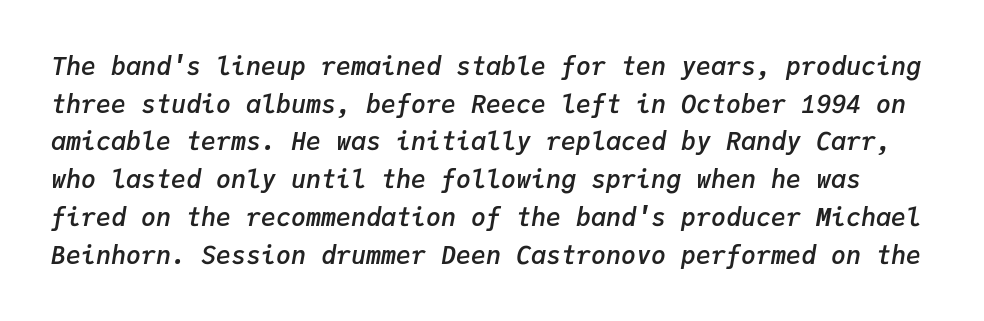
The image shows 25 px text type, italic (leaning right); set normal line spacing (1.51x), normal letter spacing, not underlined.
